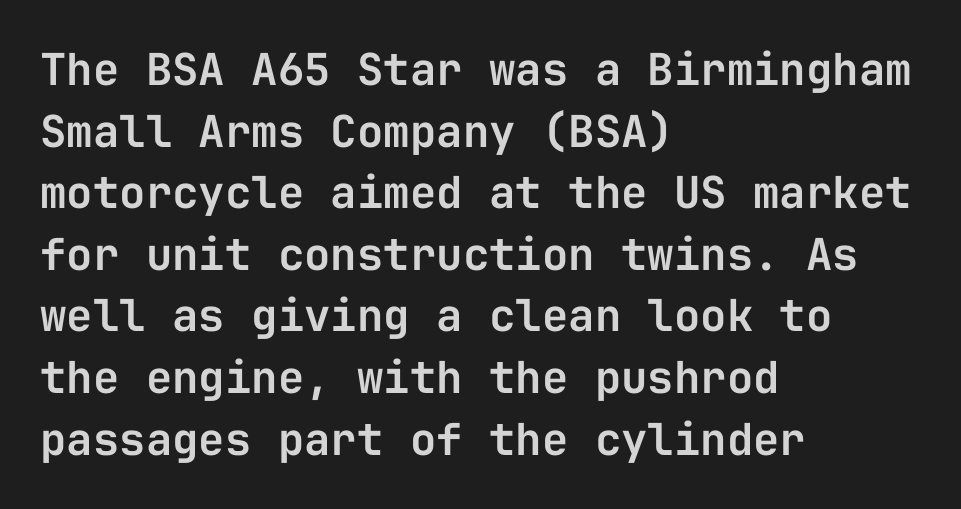
Q: Is the text italic (slanted)? A: No, it is upright.
Q: Is the typeface a serif or a sans-serif typeface? A: Sans-serif.
Q: Is the text underlined? A: No.
Q: How is the paragraph aligned? A: Left-aligned.
Q: Is the spacing between letters normal or unusually wide? A: Normal.
Q: Is the spacing between lines tight, normal or loose? A: Normal.
Q: Width (condensed, normal, or wide)? A: Normal.
Q: Stroke contrast? A: Low.
Q: x-height? A: Medium.
Q: Monospaced? A: Yes.
